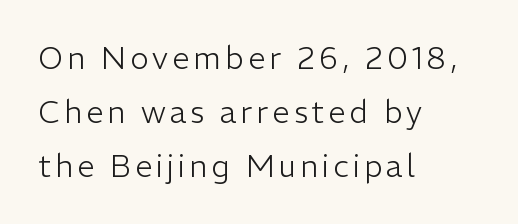
The face used here is proportionally spaced, like ordinary book or web type. Nothing heavy about these letters — not bold at all. Beneath every word, the page is bare. In terms of posture, this sample is upright. Serif or sans? Sans — the stroke terminals are bare. All the whitespace from short lines collects on the right.
